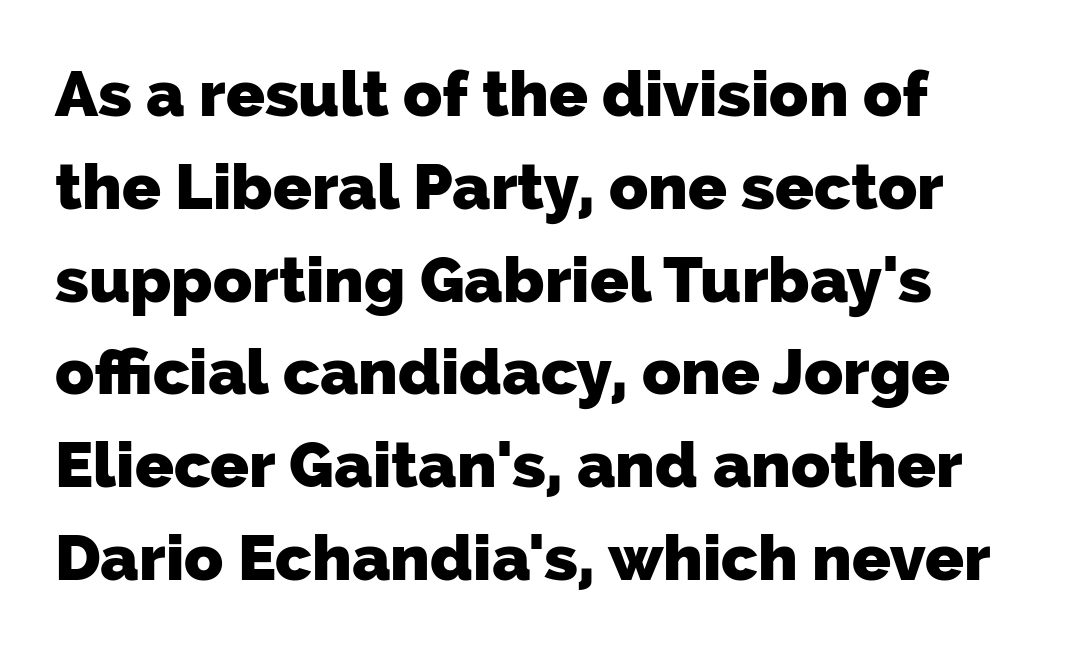
The image shows 64 px heavy sans-serif type; set normal line spacing (1.45x), normal letter spacing, not underlined; low stroke contrast and a medium x-height.
